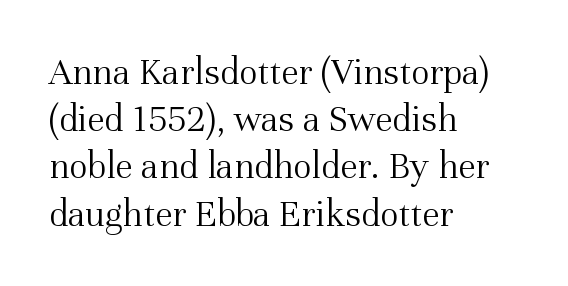
{"serif": "yes", "italic": "no", "bold": "no", "weight": "light", "width": "normal", "stroke_contrast": "medium", "x_height": "medium", "monospaced": "no", "underline": "no", "align": "left", "line_spacing_ratio": 1.21, "letter_spacing": "normal", "letter_spacing_em": 0.0, "glyph_px": 39}
